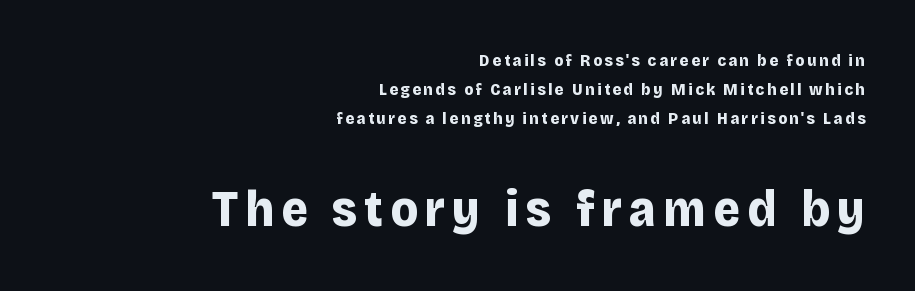
Two sizes are in play, and the larger belongs to the second block. These lines carry a lot of weight — the face is fully bold. Only glyphs here, with clear space below each row. Observe the absence of serifs on each vertical stroke in this sample. These lines are set flush right with a ragged left edge. Looks like regular typesetting: each glyph gets only the width it needs.
